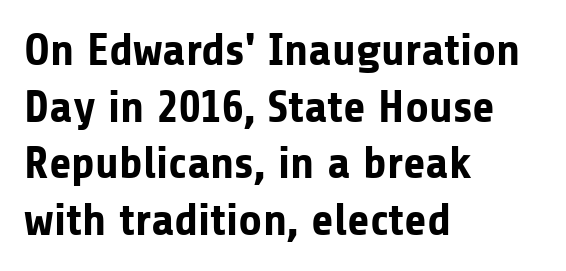
Are there feet on the stems? There aren't — it's a sans. Heft: maximum for text — a bold. The gap between lines stays unmarked. Every character sits straight up, as roman type does. Left-aligned paragraph, ragged on the right.
